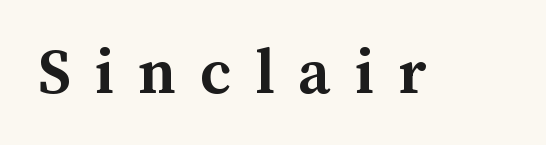
Q: Is the text bold? A: Yes.
Q: Is the text italic (slanted)? A: No, it is upright.
Q: Is the text underlined? A: No.
Q: Is the spacing between letters normal or unusually wide? A: Unusually wide.
Q: Width (condensed, normal, or wide)? A: Normal.
Q: Stroke contrast? A: Medium.
Q: x-height? A: Medium.
Q: Monospaced? A: No.
